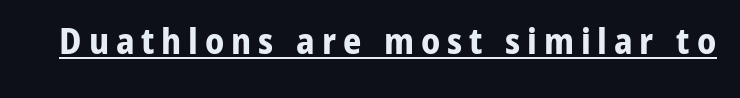
Q: Is the text bold? A: Yes.
Q: Is the text italic (slanted)? A: No, it is upright.
Q: Is the typeface a serif or a sans-serif typeface? A: Sans-serif.
Q: Is the text underlined? A: Yes.
Q: Width (condensed, normal, or wide)? A: Normal.
Q: Stroke contrast? A: Low.
Q: x-height? A: Medium.
Q: Monospaced? A: No.
